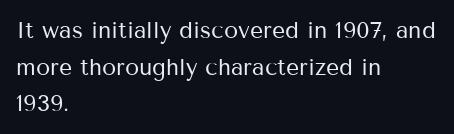
Q: Is the text bold? A: No.
Q: Is the text italic (slanted)? A: No, it is upright.
Q: Is the text underlined? A: No.
Q: How is the paragraph aligned? A: Left-aligned.
Q: Is the spacing between letters normal or unusually wide? A: Normal.
Q: Is the spacing between lines tight, normal or loose? A: Normal.
